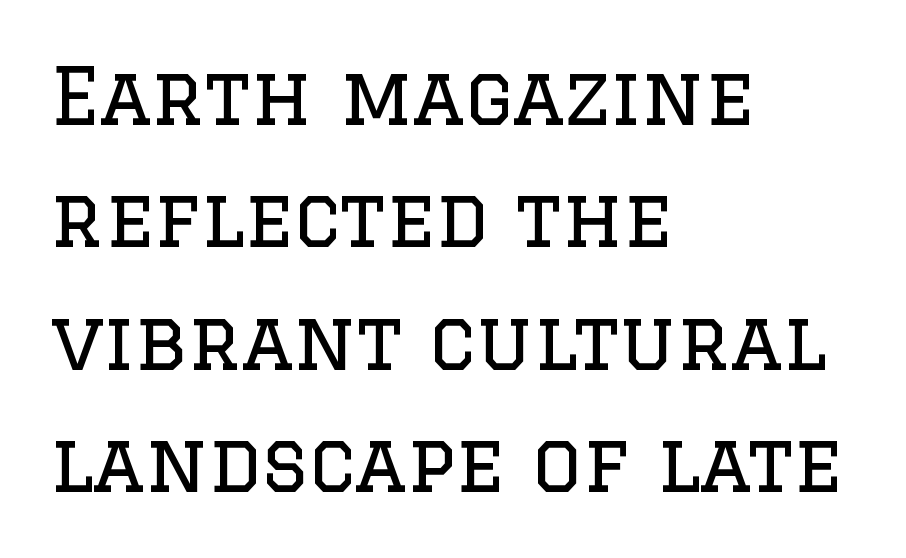
{"serif": "yes", "italic": "no", "bold": "no", "weight": "regular", "width": "normal", "stroke_contrast": "low", "x_height": "large", "monospaced": "no", "underline": "no", "align": "left", "line_spacing": "normal", "line_spacing_ratio": 1.57, "letter_spacing": "normal", "letter_spacing_em": 0.0, "glyph_px": 78}
